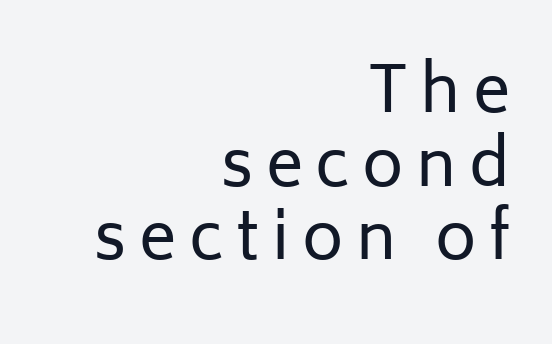
{"serif": "no", "italic": "no", "bold": "no", "weight": "regular", "width": "normal", "stroke_contrast": "low", "x_height": "medium", "monospaced": "no", "underline": "no", "align": "right", "line_spacing_ratio": 1.17, "letter_spacing": "wide", "letter_spacing_em": 0.2, "glyph_px": 63}
